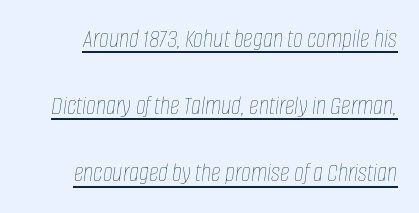
The image shows 27 px text type, italic (leaning right); set loose line spacing (2.49x), normal letter spacing, underlined.
